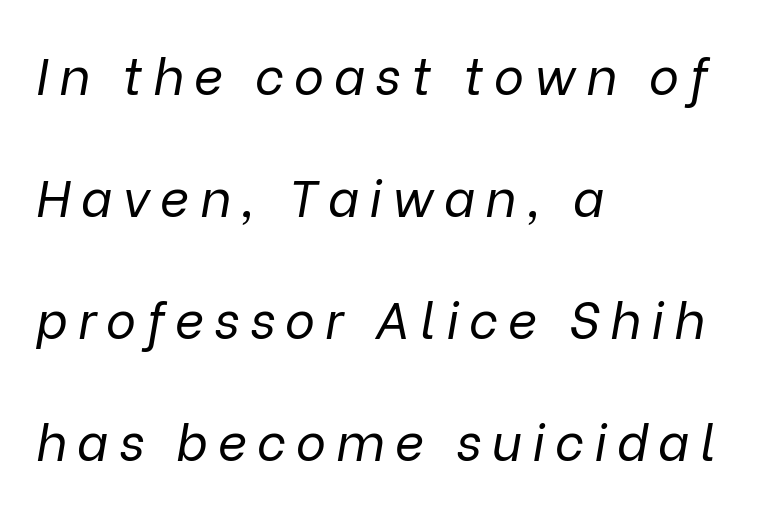
The image shows 51 px regular-weight type, italic (leaning right); set left-aligned, loose line spacing (2.39x), unusually wide letter spacing (+0.2 em), not underlined; low stroke contrast and a medium x-height.
